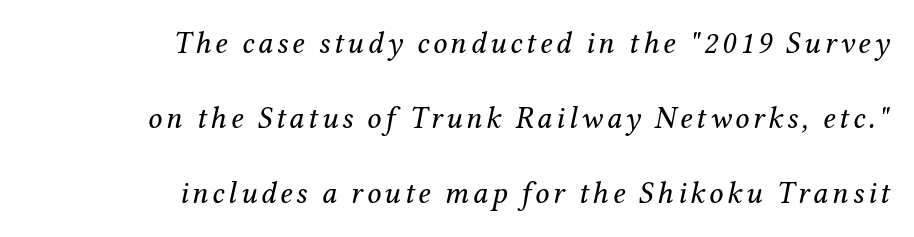
Q: Is the text bold? A: No.
Q: Is the text italic (slanted)? A: Yes, it leans right by about 12 degrees.
Q: Is the typeface a serif or a sans-serif typeface? A: Serif.
Q: Is the text underlined? A: No.
Q: How is the paragraph aligned? A: Right-aligned.
Q: Is the spacing between lines tight, normal or loose? A: Loose.
Q: Width (condensed, normal, or wide)? A: Normal.
Q: Stroke contrast? A: Medium.
Q: x-height? A: Medium.
Q: Monospaced? A: No.
